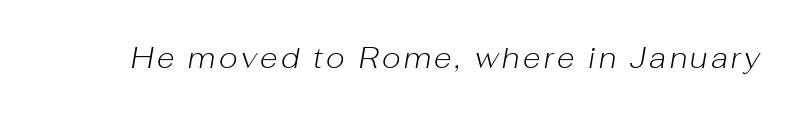
{"italic": "yes", "lean": "right", "slant_degrees": 10, "bold": "no", "weight": "light", "width": "normal", "stroke_contrast": "low", "x_height": "medium", "monospaced": "no", "underline": "no", "glyph_px": 29}
